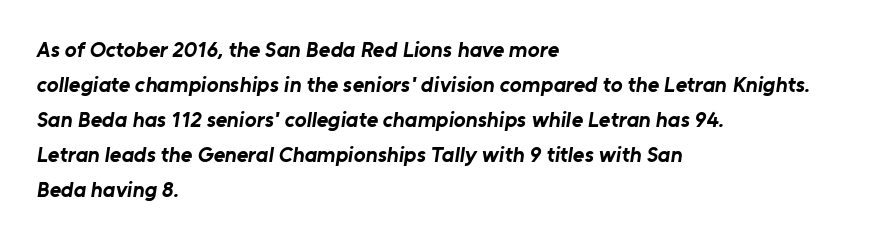
{"bold": "yes", "underline": "no", "align": "left", "line_spacing": "normal", "line_spacing_ratio": 1.59, "letter_spacing": "normal", "letter_spacing_em": 0.0, "glyph_px": 22}
